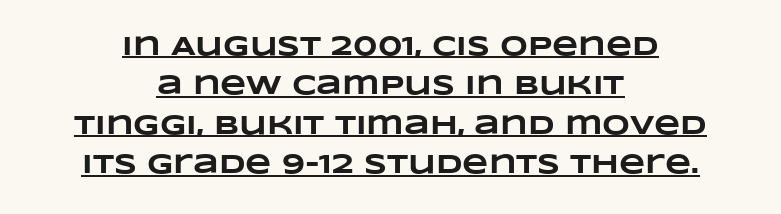
{"bold": "yes", "underline": "yes", "align": "center", "line_spacing": "normal", "line_spacing_ratio": 1.46, "letter_spacing": "normal", "letter_spacing_em": 0.0, "glyph_px": 27}
